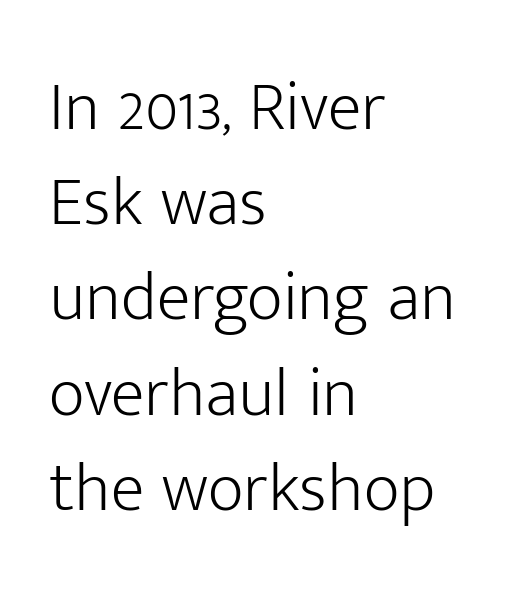
Q: Is the text bold? A: No.
Q: Is the text italic (slanted)? A: No, it is upright.
Q: Is the typeface a serif or a sans-serif typeface? A: Sans-serif.
Q: Is the text underlined? A: No.
Q: How is the paragraph aligned? A: Left-aligned.
Q: Is the spacing between letters normal or unusually wide? A: Normal.
Q: Is the spacing between lines tight, normal or loose? A: Normal.
Q: Width (condensed, normal, or wide)? A: Normal.
Q: Stroke contrast? A: Low.
Q: x-height? A: Medium.
Q: Monospaced? A: No.
